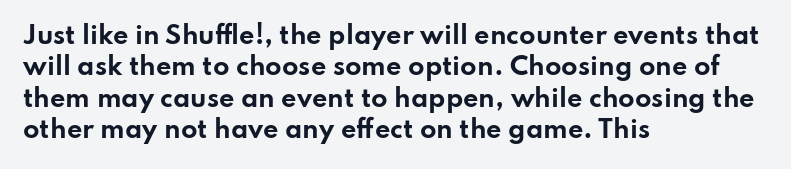
Q: Is the text bold? A: Yes.
Q: Is the text italic (slanted)? A: No, it is upright.
Q: Is the text underlined? A: No.
Q: How is the paragraph aligned? A: Left-aligned.
Q: Is the spacing between letters normal or unusually wide? A: Normal.
Q: Is the spacing between lines tight, normal or loose? A: Normal.
